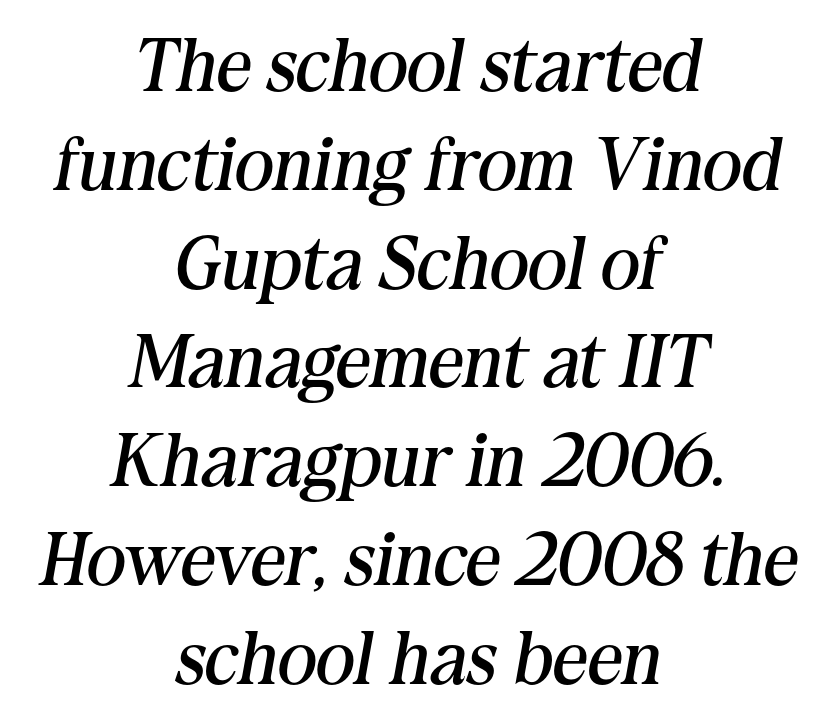
The image shows 76 px regular-weight serif type, italic (leaning right); set centered, normal line spacing (1.3x), normal letter spacing, not underlined; medium stroke contrast and a medium x-height.
